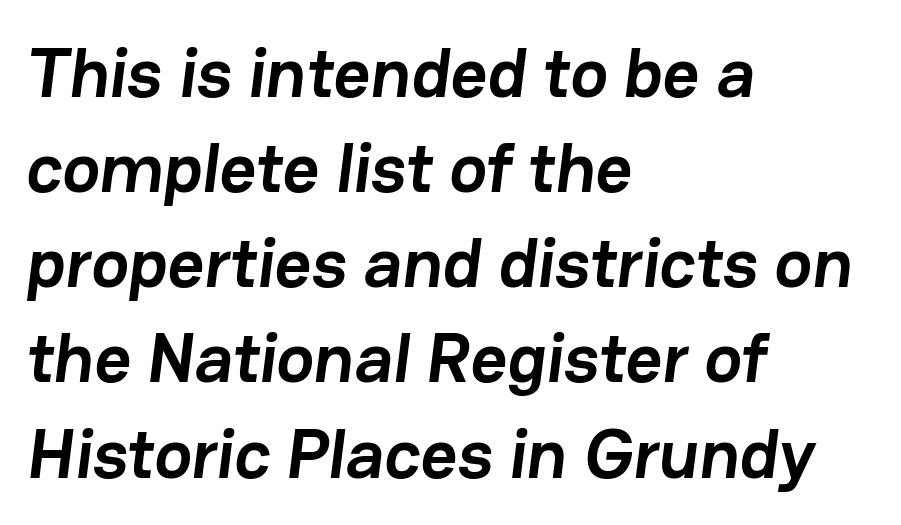
{"serif": "no", "bold": "yes", "weight": "semibold", "width": "normal", "stroke_contrast": "low", "x_height": "medium", "monospaced": "no", "underline": "no", "align": "left", "line_spacing": "normal", "line_spacing_ratio": 1.34, "letter_spacing": "normal", "letter_spacing_em": 0.0, "glyph_px": 71}
